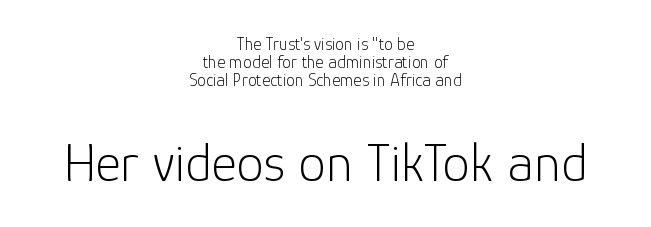
Q: Is the text bold? A: No.
Q: Is the text italic (slanted)? A: No, it is upright.
Q: Is the typeface a serif or a sans-serif typeface? A: Sans-serif.
Q: Is the text underlined? A: No.
Q: How is the paragraph aligned? A: Centered.
Q: Is the spacing between letters normal or unusually wide? A: Normal.
Q: Is the spacing between lines tight, normal or loose? A: Tight.
Q: Which block of text is set in a larger size, the first (top) or the second (bottom)? A: The second (bottom) one.
Q: Width (condensed, normal, or wide)? A: Normal.
Q: Stroke contrast? A: Low.
Q: x-height? A: Medium.
Q: Monospaced? A: No.
